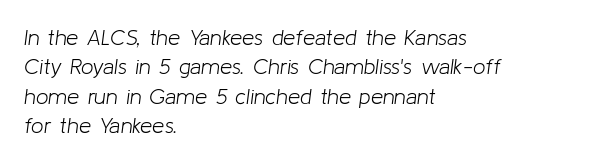
The image shows 22 px text type, italic (leaning right); set left-aligned, normal line spacing (1.34x), normal letter spacing, not underlined.
